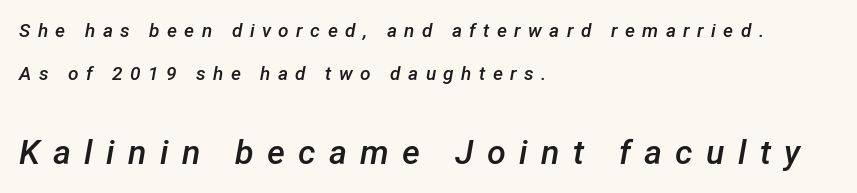
{"italic": "yes", "lean": "right", "slant_degrees": 12, "bold": "semi", "weight": "semibold", "width": "normal", "stroke_contrast": "low", "x_height": "medium", "monospaced": "no", "underline": "no", "align": "left", "line_spacing": "loose", "line_spacing_ratio": 2.26, "letter_spacing": "wide", "letter_spacing_em": 0.39, "larger_block": "second", "size_ratio": 1.79, "glyph_px": 34}
